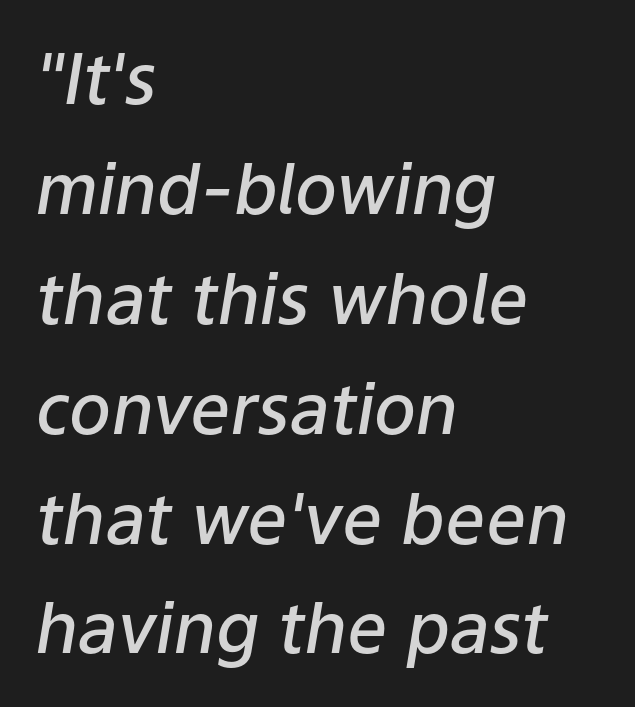
The image shows 70 px semibold type, italic (leaning right); set left-aligned, normal line spacing (1.57x), normal letter spacing, not underlined; low stroke contrast and a medium x-height.
